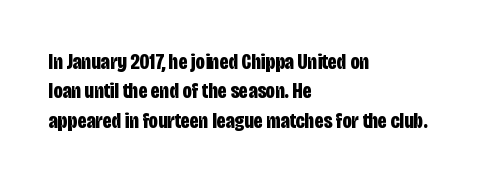
Every character sits straight up, as roman type does. Visually the block forms a straight wall on the left and a jagged coastline on the right. I'd describe the lettering as bold — thick and assertive. Unmarked baselines from the first word to the last.
